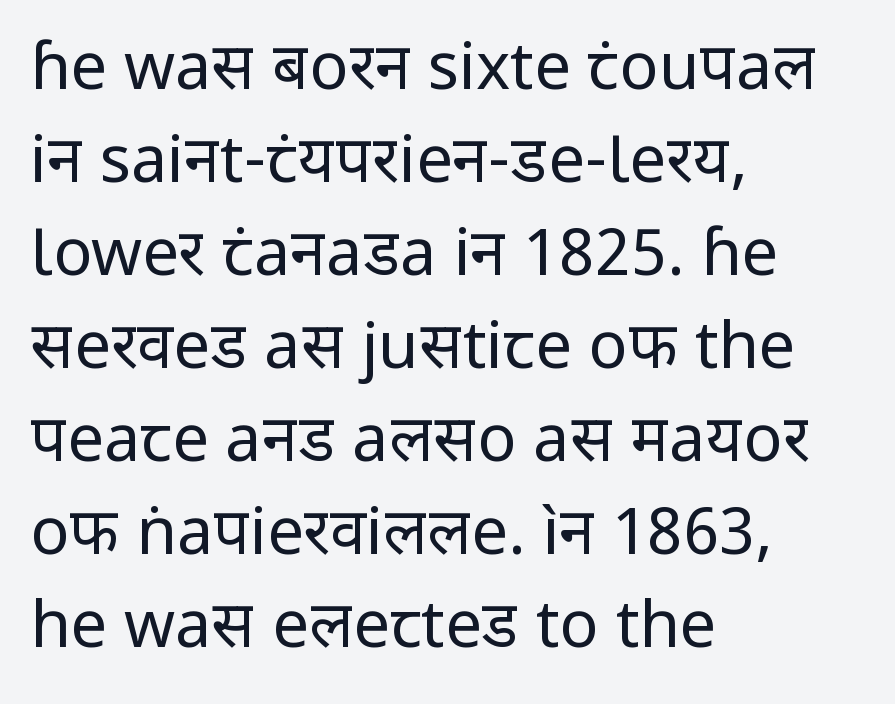
The image shows 65 px regular-weight sans-serif type, upright; set left-aligned, normal line spacing (1.43x), normal letter spacing, not underlined; low stroke contrast and a medium x-height.
